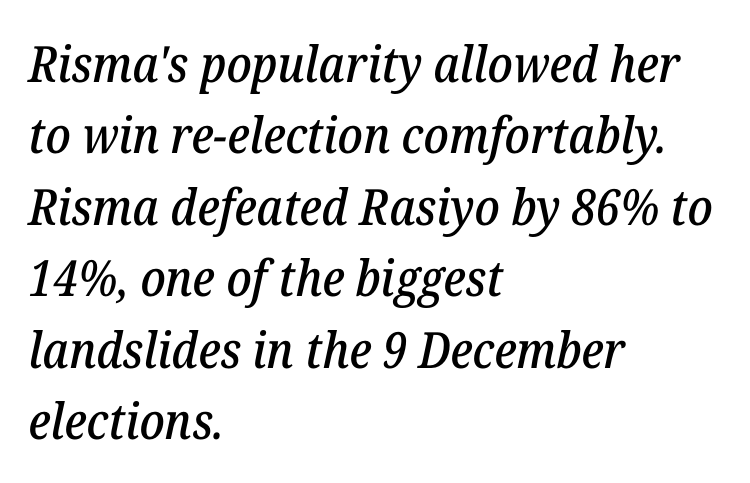
{"serif": "yes", "italic": "yes", "lean": "right", "slant_degrees": 12, "width": "normal", "stroke_contrast": "low", "x_height": "medium", "monospaced": "no", "underline": "no", "align": "left", "line_spacing": "normal", "line_spacing_ratio": 1.43, "letter_spacing": "normal", "letter_spacing_em": 0.0, "glyph_px": 50}
